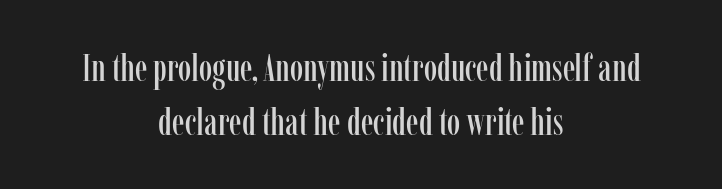
Q: Is the text italic (slanted)? A: No, it is upright.
Q: Is the typeface a serif or a sans-serif typeface? A: Serif.
Q: Is the text underlined? A: No.
Q: How is the paragraph aligned? A: Centered.
Q: Is the spacing between letters normal or unusually wide? A: Normal.
Q: Is the spacing between lines tight, normal or loose? A: Normal.
Q: Width (condensed, normal, or wide)? A: Condensed.
Q: Stroke contrast? A: Low.
Q: x-height? A: Medium.
Q: Monospaced? A: No.
